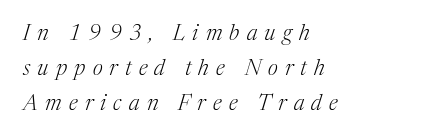
{"italic": "yes", "lean": "right", "slant_degrees": 17, "bold": "no", "underline": "no", "align": "left", "line_spacing": "normal", "line_spacing_ratio": 1.58, "letter_spacing": "wide", "letter_spacing_em": 0.33, "glyph_px": 22}
